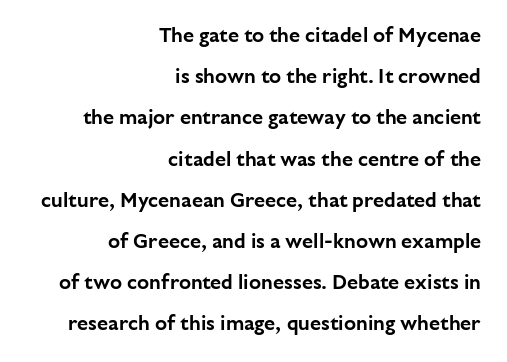
Q: Is the text italic (slanted)? A: No, it is upright.
Q: Is the text underlined? A: No.
Q: How is the paragraph aligned? A: Right-aligned.
Q: Is the spacing between letters normal or unusually wide? A: Normal.
Q: Is the spacing between lines tight, normal or loose? A: Loose.
